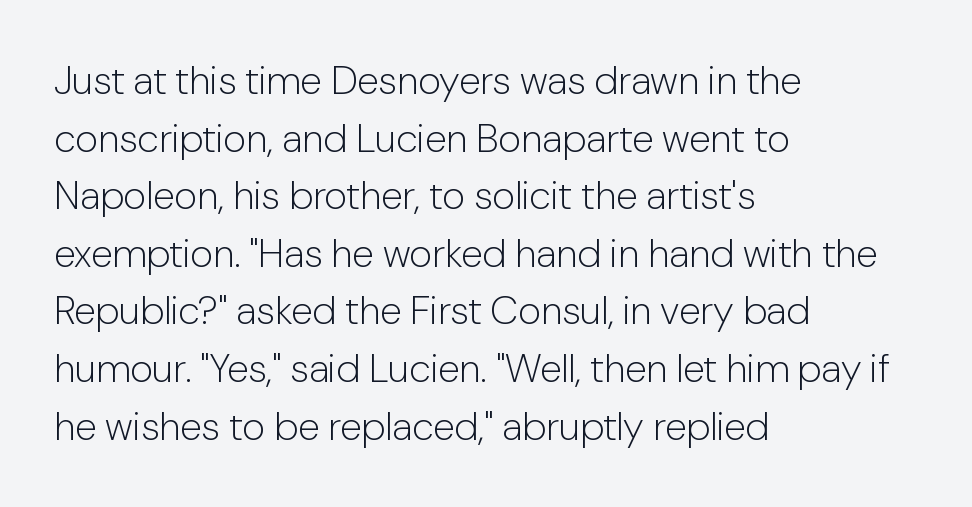
Vertically, the passage feels balanced, rows spaced as you'd expect. This is sans-serif lettering, the kind often seen on screens and signage. The letters sit at their default tracking, neither squeezed nor spread. Posture: straight, roman, zero tilt.
